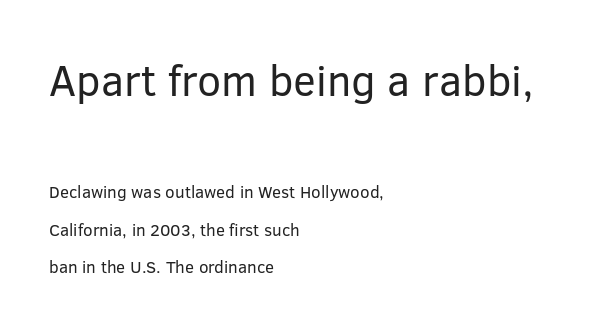
{"serif": "no", "italic": "no", "bold": "no", "weight": "regular", "width": "normal", "stroke_contrast": "low", "x_height": "medium", "monospaced": "no", "underline": "no", "align": "left", "line_spacing": "loose", "line_spacing_ratio": 2.22, "letter_spacing": "normal", "letter_spacing_em": 0.0, "larger_block": "first", "size_ratio": 2.53, "glyph_px": 43}
